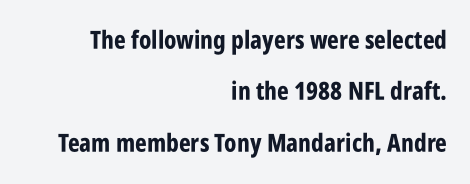
Q: Is the text bold? A: Yes.
Q: Is the text italic (slanted)? A: No, it is upright.
Q: Is the text underlined? A: No.
Q: How is the paragraph aligned? A: Right-aligned.
Q: Is the spacing between letters normal or unusually wide? A: Normal.
Q: Is the spacing between lines tight, normal or loose? A: Loose.
